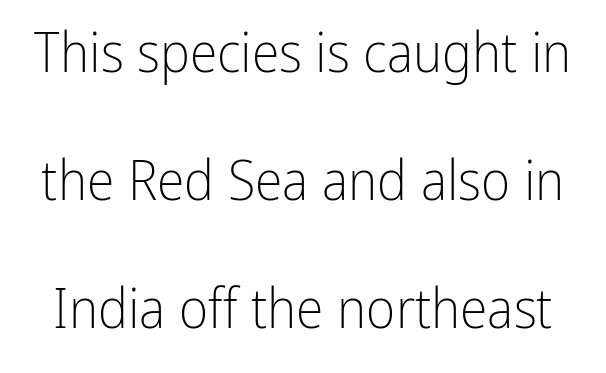
This is the regular roman posture of the typeface. The characters display no serif detailing; their extremities are plain. Is there much room between lines? Yes — plenty of vertical air separates them. Observe the ordinary spacing: letters are neighbours, not strangers.
